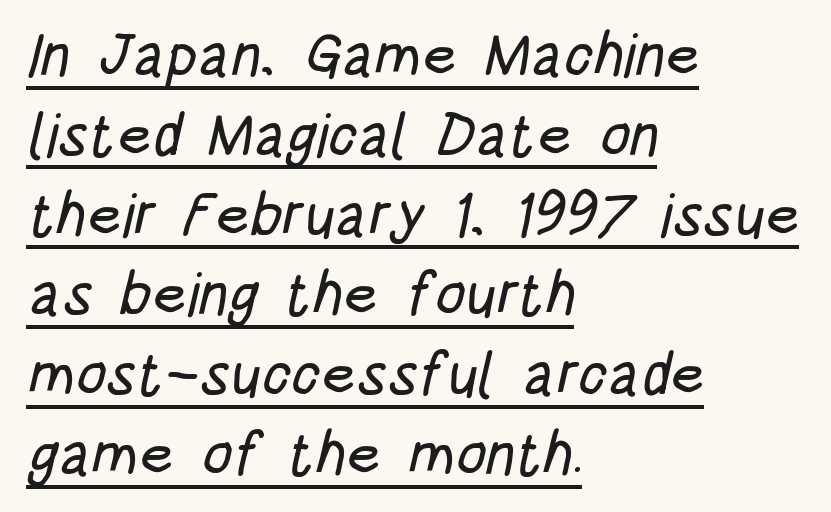
The image shows 60 px condensed sans-serif type; set left-aligned, normal line spacing (1.33x), normal letter spacing, underlined; low stroke contrast and a large x-height.
